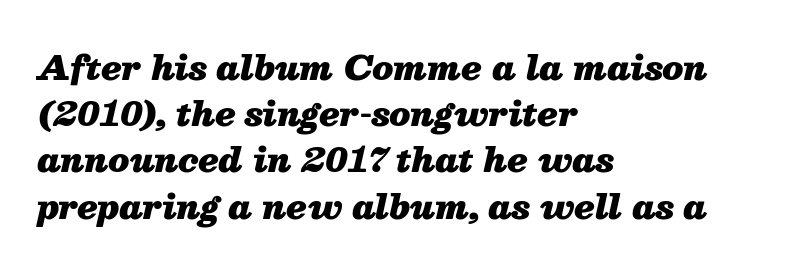
Check under the words: just untouched page. In terms of leading, this rendering sits right in the middle. The font is running at its bold setting. Honestly, the letter spacing is just normal — you wouldn't notice it. You can tell it's italic because the verticals aren't actually vertical. Proportional: the letters do not fall into vertical columns.
